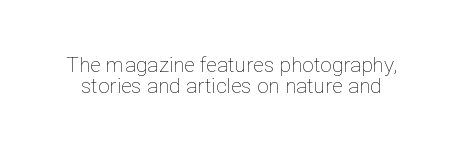
{"italic": "no", "bold": "no", "underline": "no", "line_spacing": "tight", "line_spacing_ratio": 0.99, "letter_spacing": "normal", "letter_spacing_em": 0.0, "glyph_px": 21}
